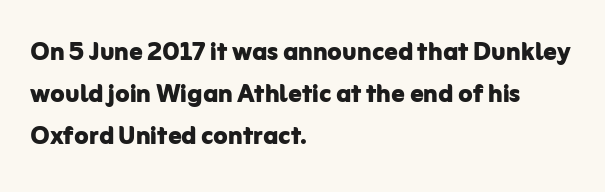
The characters look thick and weighty, a clear bold. The face used here is proportionally spaced, like ordinary book or web type. Posture: straight, roman, zero tilt. Observe the absence of serifs on each vertical stroke in this sample.
